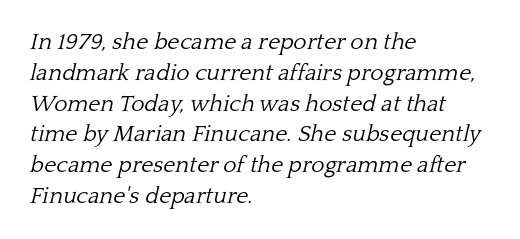
The image shows 23 px text type, italic (leaning right); set left-aligned, normal line spacing (1.34x), normal letter spacing, not underlined.
